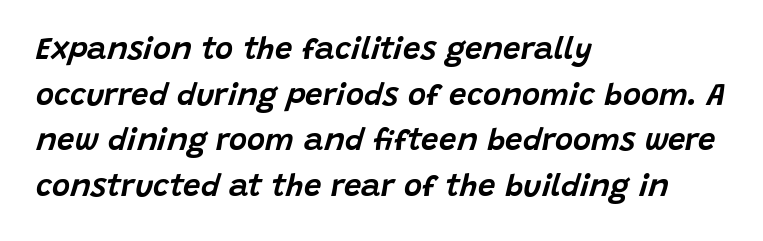
The image shows 31 px text type, italic (leaning right); set left-aligned, normal line spacing (1.47x), normal letter spacing, not underlined; low stroke contrast and a large x-height.
